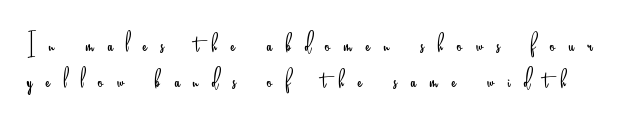
The letters advance in unequal steps, a hallmark of proportional type. The area under the type is left untouched. The strokes carry an ordinary text weight at most.
